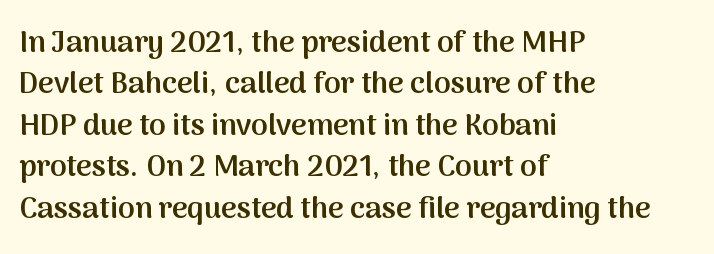
The image shows 30 px semibold sans-serif type, upright; set left-aligned, normal line spacing (1.38x), normal letter spacing, not underlined; medium stroke contrast and a medium x-height.
